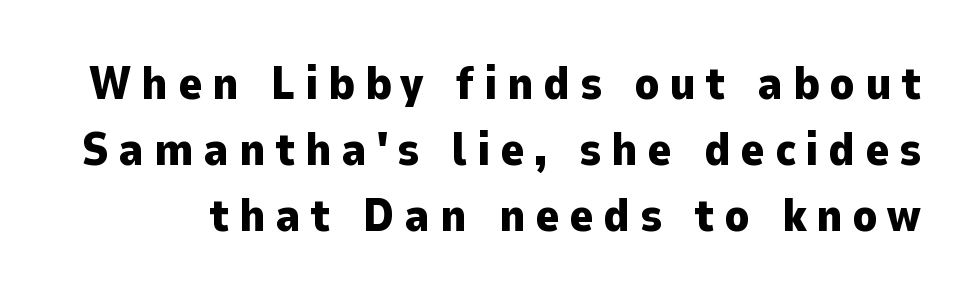
{"serif": "no", "italic": "no", "bold": "yes", "weight": "heavy", "width": "normal", "stroke_contrast": "low", "x_height": "medium", "monospaced": "no", "underline": "no", "line_spacing": "normal", "line_spacing_ratio": 1.43, "letter_spacing": "wide", "letter_spacing_em": 0.21, "glyph_px": 46}
